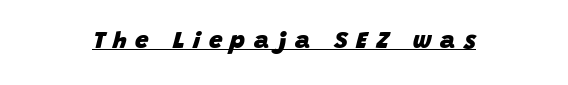
Characters follow at a spacing far wider than the type designer built in. Emphasis-style slanted type is in use. Notice how thick the strokes are: this is what a full bold looks like. Compared with undecorated copy, this sample adds a rule below the words.
